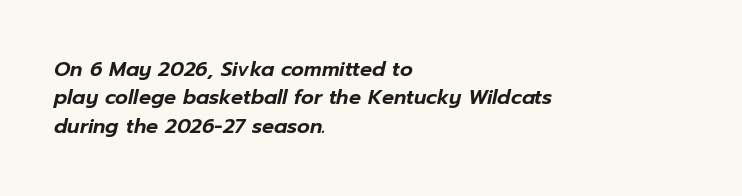
Q: Is the text italic (slanted)? A: Yes, it leans right by about 12 degrees.
Q: Is the text underlined? A: No.
Q: How is the paragraph aligned? A: Left-aligned.
Q: Is the spacing between letters normal or unusually wide? A: Normal.
Q: Is the spacing between lines tight, normal or loose? A: Normal.
